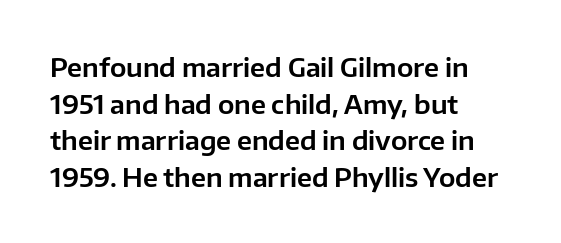
{"italic": "no", "underline": "no", "align": "left", "line_spacing": "normal", "line_spacing_ratio": 1.41, "letter_spacing": "normal", "letter_spacing_em": 0.0, "glyph_px": 26}
